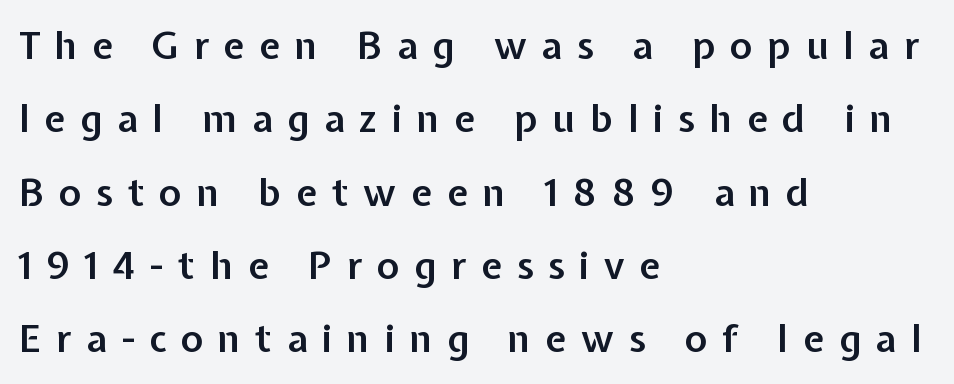
Q: Is the text bold? A: Semi-bold.
Q: Is the text italic (slanted)? A: No, it is upright.
Q: Is the typeface a serif or a sans-serif typeface? A: Sans-serif.
Q: Is the text underlined? A: No.
Q: How is the paragraph aligned? A: Left-aligned.
Q: Is the spacing between letters normal or unusually wide? A: Unusually wide.
Q: Is the spacing between lines tight, normal or loose? A: Loose.
Q: Width (condensed, normal, or wide)? A: Normal.
Q: Stroke contrast? A: Low.
Q: x-height? A: Medium.
Q: Monospaced? A: No.
